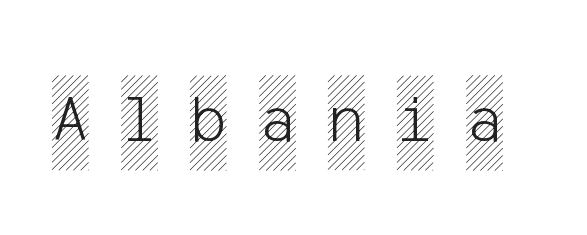
Q: Is the text italic (slanted)? A: No, it is upright.
Q: Is the text underlined? A: No.
Q: Is the spacing between letters normal or unusually wide? A: Unusually wide.
Q: Width (condensed, normal, or wide)? A: Condensed.
Q: x-height? A: Large.
